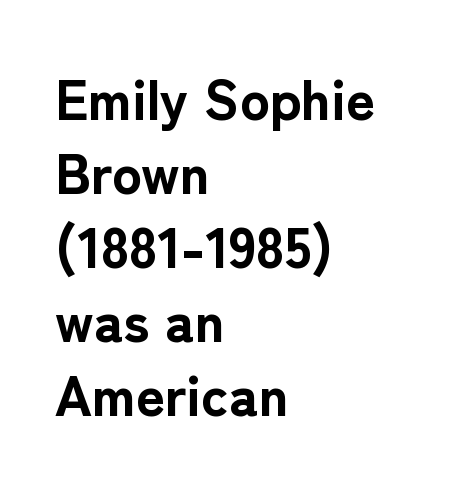
{"serif": "no", "italic": "no", "bold": "yes", "weight": "bold", "width": "normal", "stroke_contrast": "low", "x_height": "medium", "monospaced": "no", "underline": "no", "align": "left", "line_spacing": "normal", "line_spacing_ratio": 1.32, "letter_spacing": "normal", "letter_spacing_em": 0.0, "glyph_px": 56}
